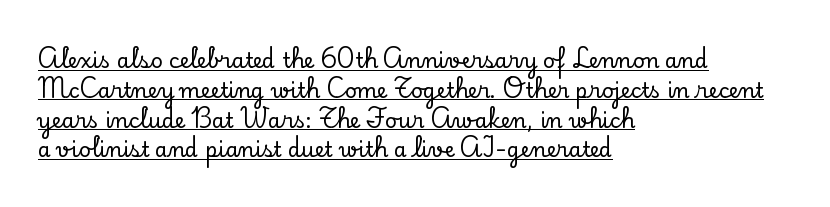
Visually the block forms a straight wall on the left and a jagged coastline on the right. Leading: standard. What decoration does the sample have? An underline. When letters stand straight like this, we call the style roman or upright.
